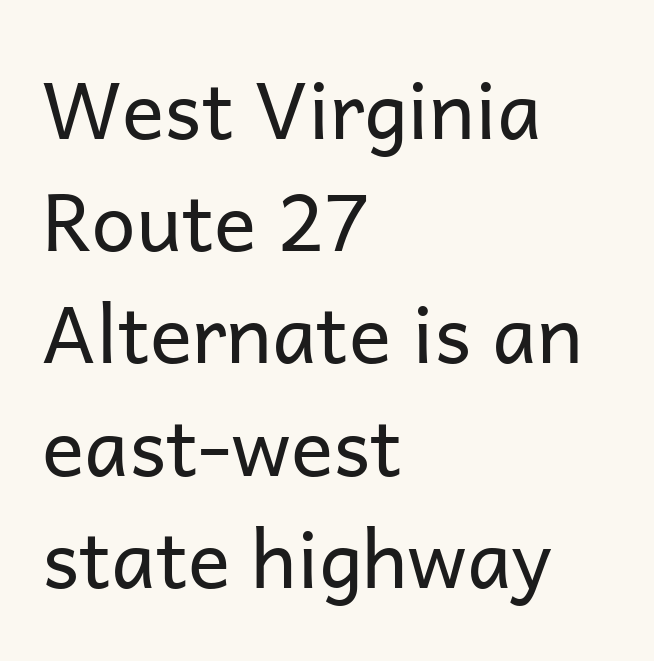
Q: Is the text bold? A: No.
Q: Is the text italic (slanted)? A: No, it is upright.
Q: Is the typeface a serif or a sans-serif typeface? A: Sans-serif.
Q: Is the text underlined? A: No.
Q: How is the paragraph aligned? A: Left-aligned.
Q: Is the spacing between letters normal or unusually wide? A: Normal.
Q: Is the spacing between lines tight, normal or loose? A: Normal.
Q: Width (condensed, normal, or wide)? A: Normal.
Q: Stroke contrast? A: Low.
Q: x-height? A: Medium.
Q: Monospaced? A: No.
